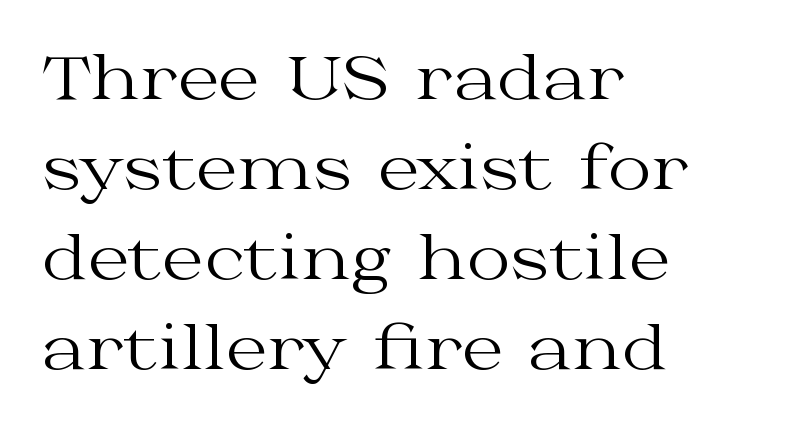
Compared with a centered layout, this one pins lines to the left instead. These lines are rendered in a variable-pitch font. A roman cut, with each character standing at attention. The type is set solid horizontally, with unmodified tracking. You can tell from the footed stems that serif type was used. These glyphs show unthickened strokes, regular width or finer.
